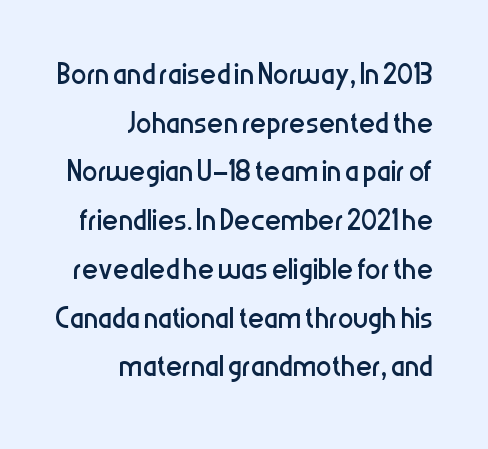
The image shows 39 px regular-weight, condensed sans-serif type, upright; set right-aligned, normal line spacing (1.25x), normal letter spacing, not underlined; low stroke contrast and a medium x-height.
